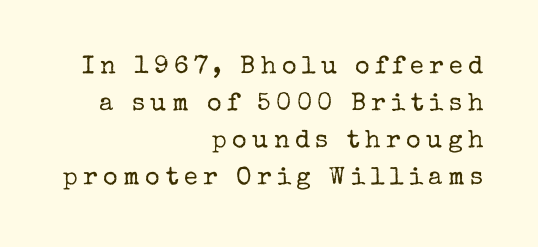
{"italic": "no", "bold": "no", "underline": "no", "align": "right", "line_spacing": "normal", "line_spacing_ratio": 1.48, "letter_spacing": "wide", "letter_spacing_em": 0.22, "glyph_px": 25}
